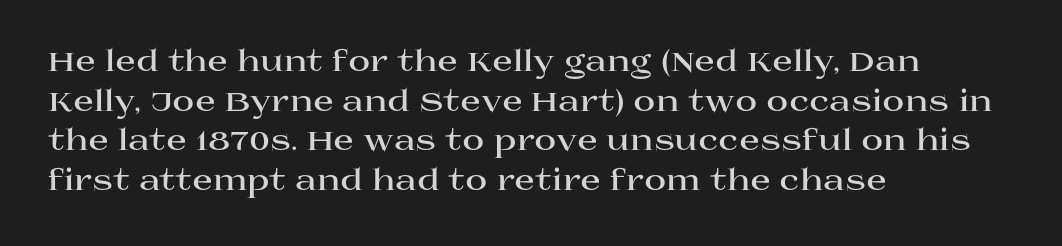
The image shows 30 px bold, wide serif type, upright; set left-aligned, normal line spacing (1.32x), normal letter spacing, not underlined; high stroke contrast and a large x-height.
